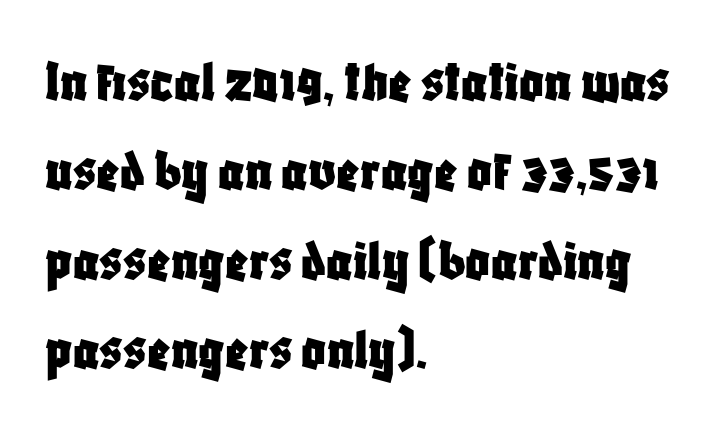
{"serif": "no", "italic": "no", "width": "condensed", "stroke_contrast": "low", "x_height": "large", "monospaced": "no", "underline": "no", "align": "left", "line_spacing": "normal", "line_spacing_ratio": 1.49, "letter_spacing": "normal", "letter_spacing_em": 0.0, "glyph_px": 60}
